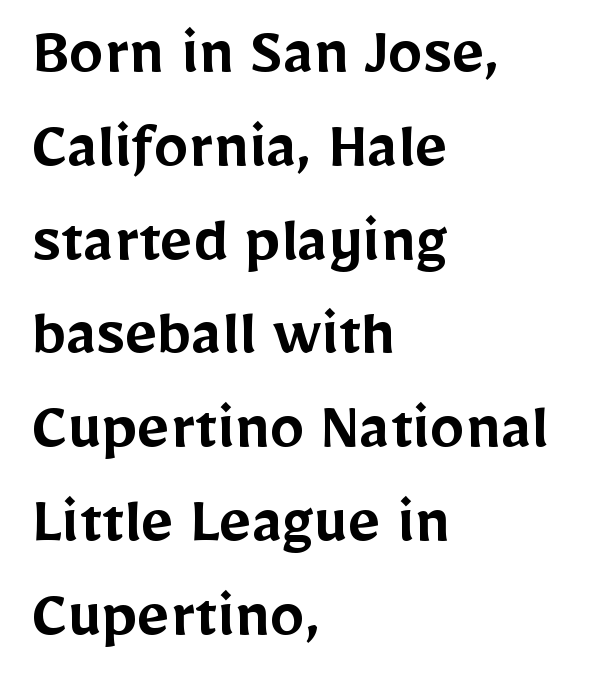
{"serif": "no", "italic": "no", "bold": "semi", "weight": "semibold", "width": "normal", "stroke_contrast": "low", "x_height": "medium", "monospaced": "no", "underline": "no", "align": "left", "line_spacing": "normal", "line_spacing_ratio": 1.34, "letter_spacing": "normal", "letter_spacing_em": 0.0, "glyph_px": 70}
